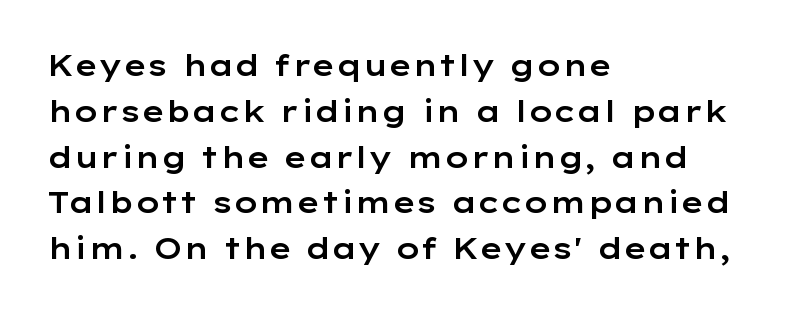
The leading is moderate, giving the passage an even texture. Only glyphs here, with clear space below each row. Characters remain perfectly vertical along every line. Classification — sans serif. Characters follow at the spacing the type designer built in.
